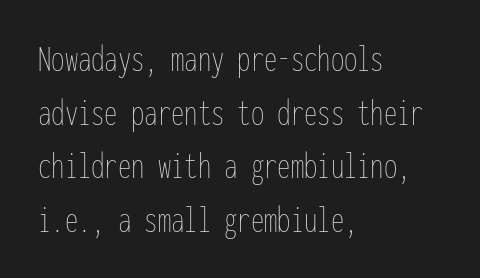
{"italic": "no", "bold": "no", "weight": "thin", "width": "condensed", "stroke_contrast": "low", "x_height": "medium", "monospaced": "yes", "underline": "no", "align": "left", "line_spacing": "normal", "line_spacing_ratio": 1.41, "letter_spacing": "normal", "letter_spacing_em": 0.0, "glyph_px": 38}
